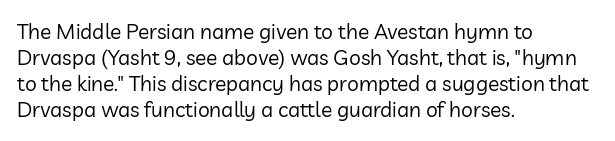
Q: Is the text bold? A: No.
Q: Is the text italic (slanted)? A: No, it is upright.
Q: Is the text underlined? A: No.
Q: How is the paragraph aligned? A: Left-aligned.
Q: Is the spacing between letters normal or unusually wide? A: Normal.
